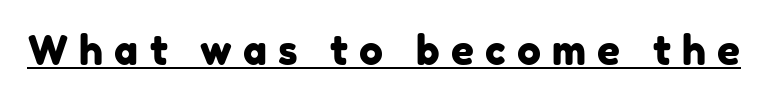
{"serif": "no", "width": "normal", "stroke_contrast": "low", "x_height": "medium", "monospaced": "no", "underline": "yes", "letter_spacing": "wide", "letter_spacing_em": 0.28, "glyph_px": 40}
